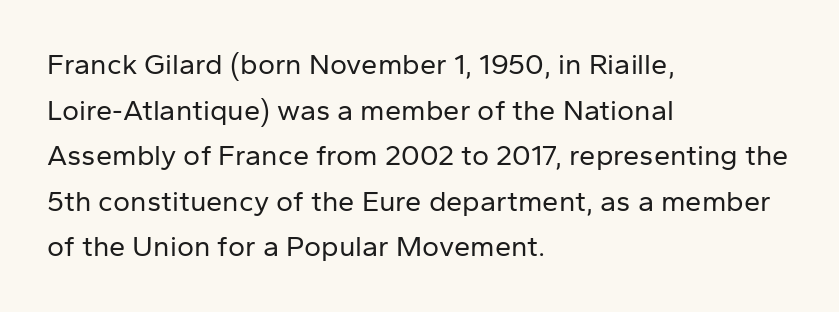
Q: Is the text bold? A: No.
Q: Is the text italic (slanted)? A: No, it is upright.
Q: Is the typeface a serif or a sans-serif typeface? A: Sans-serif.
Q: Is the text underlined? A: No.
Q: How is the paragraph aligned? A: Left-aligned.
Q: Is the spacing between letters normal or unusually wide? A: Normal.
Q: Is the spacing between lines tight, normal or loose? A: Normal.
Q: Width (condensed, normal, or wide)? A: Normal.
Q: Stroke contrast? A: Low.
Q: x-height? A: Medium.
Q: Monospaced? A: No.
